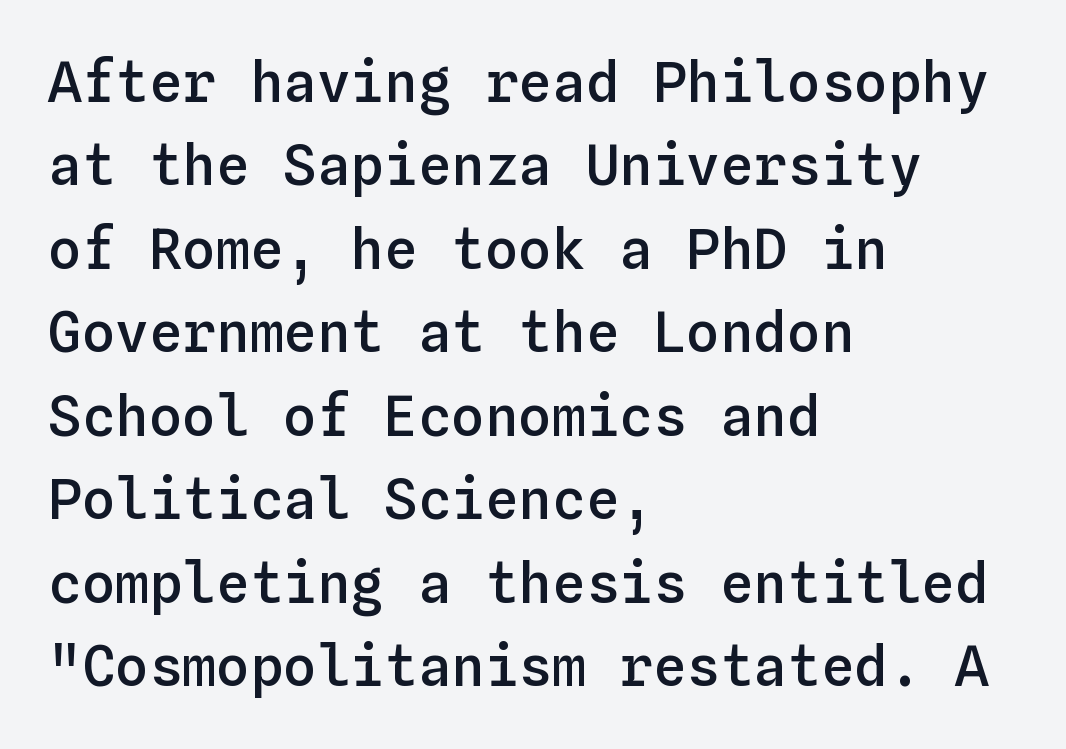
The image shows 56 px semibold type, upright, monospaced; set left-aligned, normal line spacing (1.49x), normal letter spacing, not underlined; low stroke contrast and a medium x-height.
